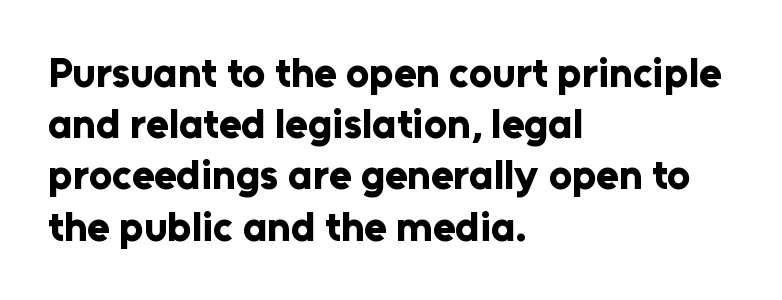
Each letter's strokes conclude bluntly, with no projecting serifs. Do the letters lean? They stand straight. Weight check: bold — yes, fully. Line starts are locked; line ends wander. The type is set solid horizontally, with unmodified tracking.
